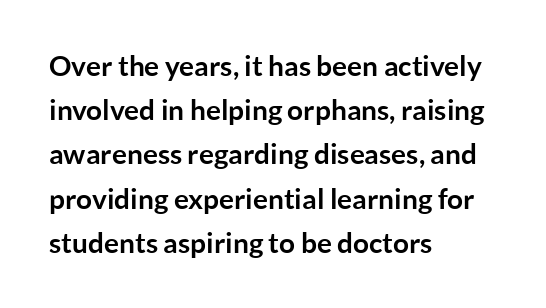
{"serif": "no", "italic": "no", "bold": "yes", "weight": "semibold", "width": "normal", "stroke_contrast": "low", "x_height": "medium", "monospaced": "no", "underline": "no", "align": "left", "line_spacing": "normal", "line_spacing_ratio": 1.58, "letter_spacing": "normal", "letter_spacing_em": 0.0, "glyph_px": 28}
